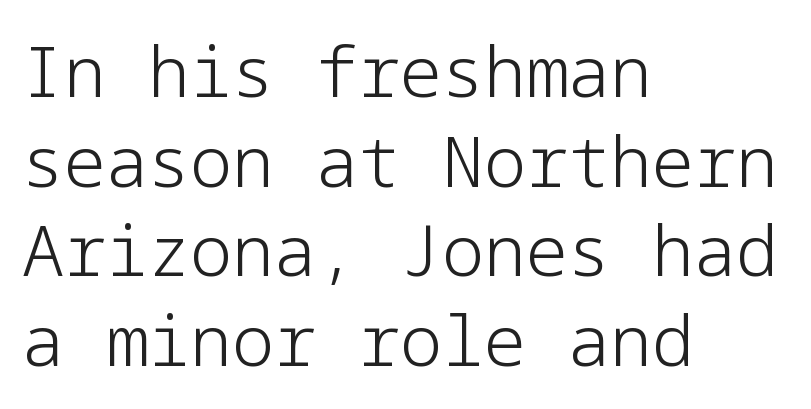
Grotesque or geometric, the face here clearly has no serifs. Leading matches the norm, producing a regular column. The typesetting does not lean heavy: it is not bold. These lines stack with their left ends in a neat column. It's the straight-up-and-down kind of type.
